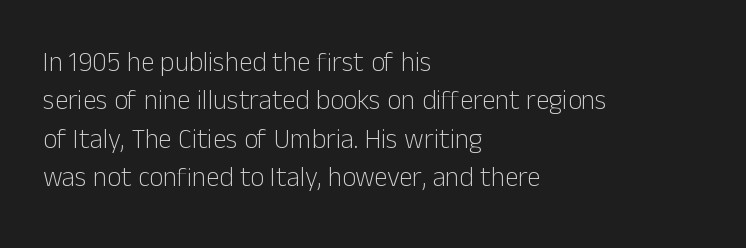
Q: Is the text bold? A: No.
Q: Is the text italic (slanted)? A: No, it is upright.
Q: Is the text underlined? A: No.
Q: How is the paragraph aligned? A: Left-aligned.
Q: Is the spacing between letters normal or unusually wide? A: Normal.
Q: Is the spacing between lines tight, normal or loose? A: Normal.
